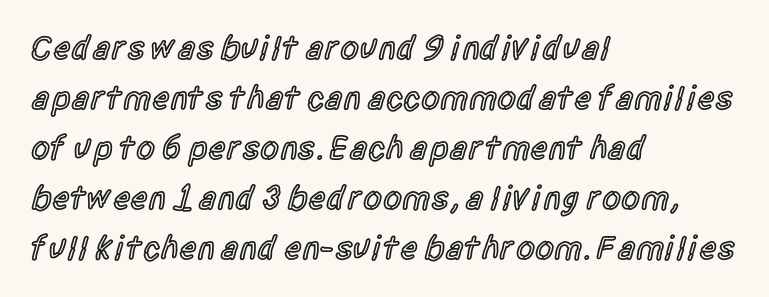
The image shows 34 px semibold, condensed sans-serif type; set left-aligned, normal line spacing (1.47x), normal letter spacing, not underlined; a large x-height.
